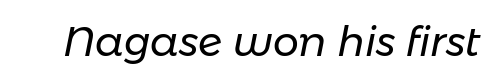
{"italic": "yes", "lean": "right", "slant_degrees": 11, "bold": "no", "weight": "regular", "width": "normal", "stroke_contrast": "low", "x_height": "medium", "monospaced": "no", "underline": "no", "letter_spacing": "normal", "letter_spacing_em": 0.0, "glyph_px": 41}
